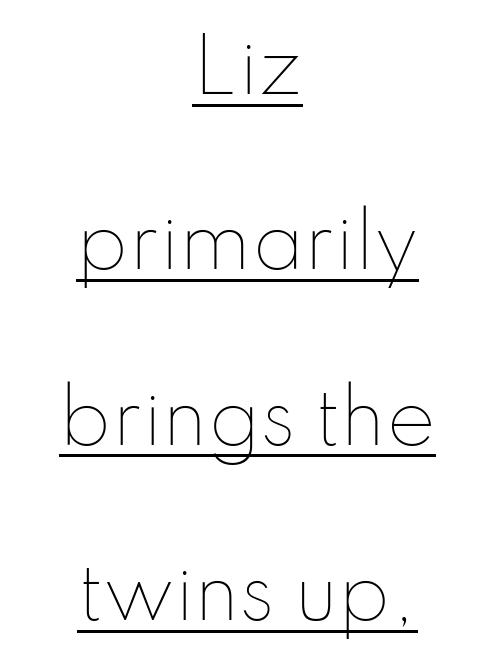
Q: Is the text bold? A: No.
Q: Is the text italic (slanted)? A: No, it is upright.
Q: Is the text underlined? A: Yes.
Q: How is the paragraph aligned? A: Centered.
Q: Is the spacing between letters normal or unusually wide? A: Normal.
Q: Is the spacing between lines tight, normal or loose? A: Loose.
Q: Width (condensed, normal, or wide)? A: Normal.
Q: Stroke contrast? A: Low.
Q: x-height? A: Small.
Q: Monospaced? A: No.
